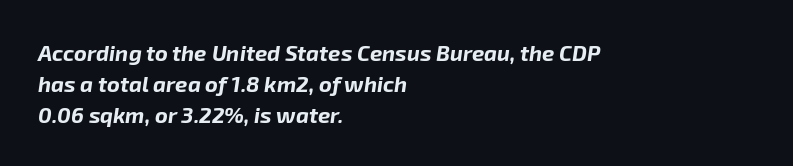
Q: Is the text bold? A: Yes.
Q: Is the text italic (slanted)? A: Yes, it leans right by about 8 degrees.
Q: Is the text underlined? A: No.
Q: How is the paragraph aligned? A: Left-aligned.
Q: Is the spacing between letters normal or unusually wide? A: Normal.
Q: Is the spacing between lines tight, normal or loose? A: Normal.
